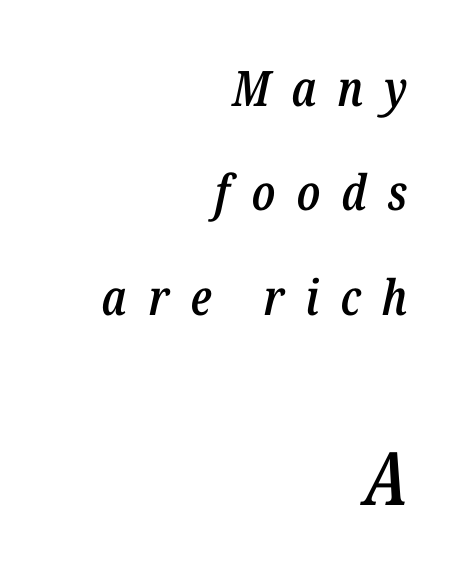
Q: Is the text bold? A: Semi-bold.
Q: Is the text italic (slanted)? A: Yes, it leans right by about 12 degrees.
Q: Is the text underlined? A: No.
Q: How is the paragraph aligned? A: Right-aligned.
Q: Is the spacing between letters normal or unusually wide? A: Unusually wide.
Q: Is the spacing between lines tight, normal or loose? A: Loose.
Q: Which block of text is set in a larger size, the first (top) or the second (bottom)? A: The second (bottom) one.
Q: Width (condensed, normal, or wide)? A: Condensed.
Q: Stroke contrast? A: Low.
Q: x-height? A: Medium.
Q: Monospaced? A: No.
